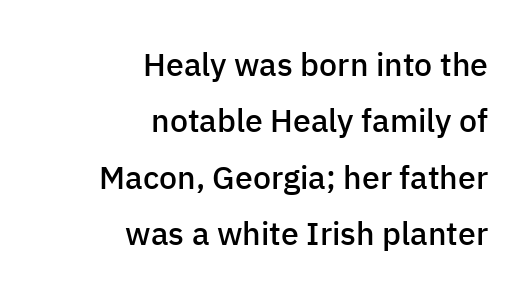
Q: Is the text bold? A: Semi-bold.
Q: Is the text italic (slanted)? A: No, it is upright.
Q: Is the typeface a serif or a sans-serif typeface? A: Sans-serif.
Q: Is the text underlined? A: No.
Q: How is the paragraph aligned? A: Right-aligned.
Q: Is the spacing between letters normal or unusually wide? A: Normal.
Q: Width (condensed, normal, or wide)? A: Normal.
Q: Stroke contrast? A: Low.
Q: x-height? A: Medium.
Q: Monospaced? A: No.
